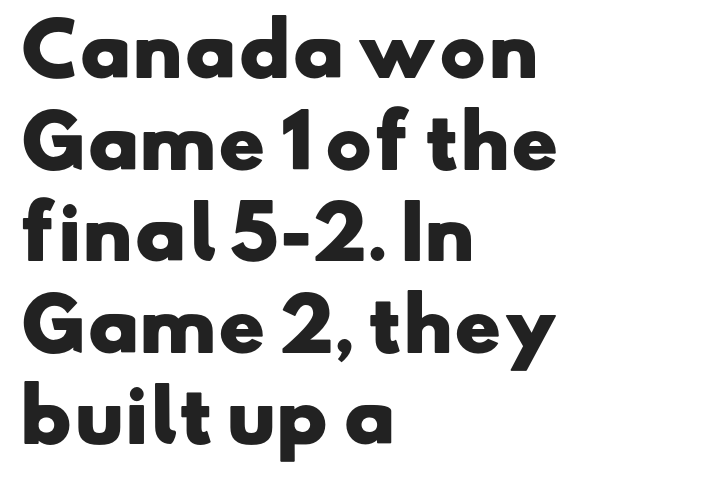
In terms of letterspacing, this is plain default setting. The text block is weighted toward the left margin, trailing off unevenly rightward. Stroke thickness is high; the sample reads as a true bold. Words float on clear page, feet unadorned. Nothing sits at the stroke ends, so this counts as sans-serif.
